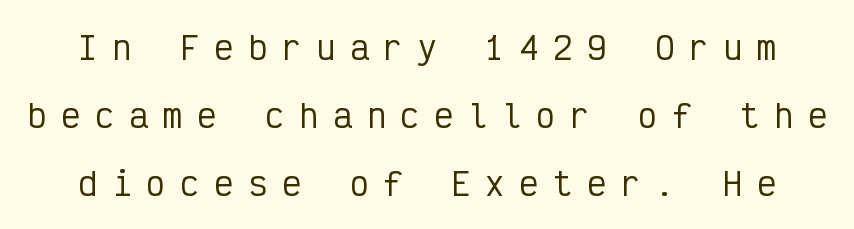
The image shows 32 px condensed sans-serif type, upright, monospaced; set loose line spacing (2.13x), unusually wide letter spacing (+0.46 em), not underlined; low stroke contrast and a medium x-height.
